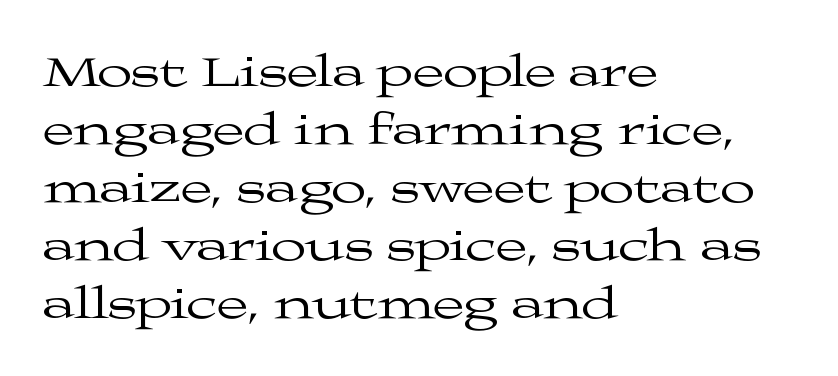
Q: Is the text bold? A: No.
Q: Is the text italic (slanted)? A: No, it is upright.
Q: Is the typeface a serif or a sans-serif typeface? A: Serif.
Q: Is the text underlined? A: No.
Q: How is the paragraph aligned? A: Left-aligned.
Q: Is the spacing between letters normal or unusually wide? A: Normal.
Q: Is the spacing between lines tight, normal or loose? A: Normal.
Q: Width (condensed, normal, or wide)? A: Wide.
Q: Stroke contrast? A: Medium.
Q: x-height? A: Medium.
Q: Monospaced? A: No.
